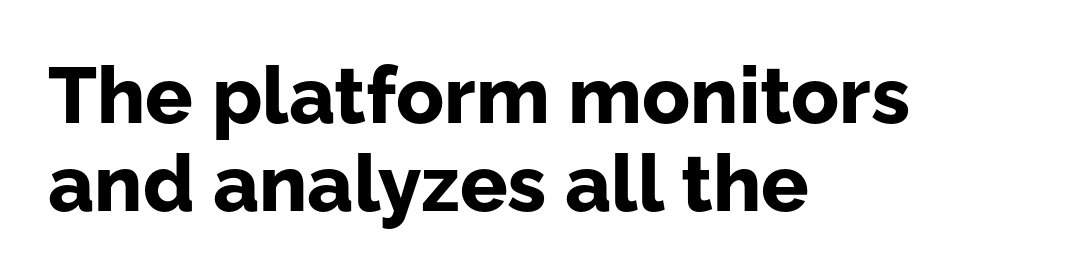
{"serif": "no", "italic": "no", "bold": "yes", "weight": "bold", "width": "normal", "stroke_contrast": "low", "x_height": "medium", "monospaced": "no", "underline": "no", "align": "left", "line_spacing": "tight", "line_spacing_ratio": 1.12, "letter_spacing": "normal", "letter_spacing_em": 0.0, "glyph_px": 79}
